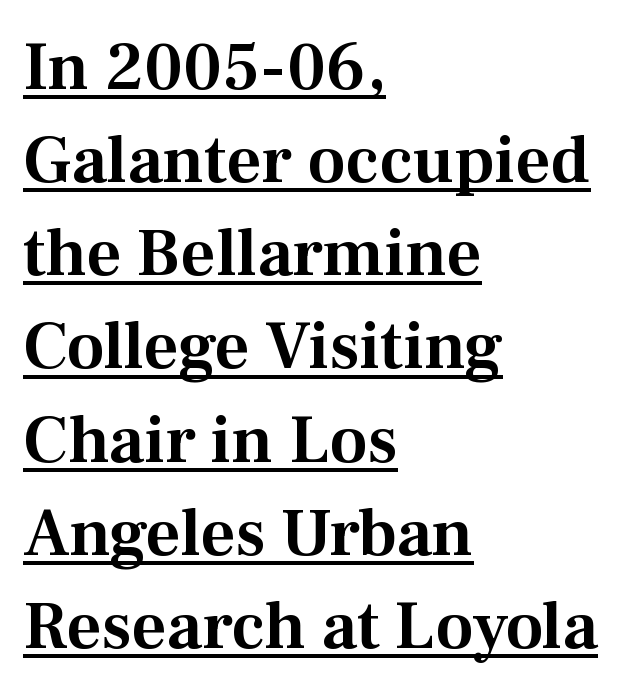
Q: Is the text italic (slanted)? A: No, it is upright.
Q: Is the typeface a serif or a sans-serif typeface? A: Serif.
Q: Is the text underlined? A: Yes.
Q: How is the paragraph aligned? A: Left-aligned.
Q: Is the spacing between letters normal or unusually wide? A: Normal.
Q: Is the spacing between lines tight, normal or loose? A: Normal.
Q: Width (condensed, normal, or wide)? A: Normal.
Q: Stroke contrast? A: Medium.
Q: x-height? A: Medium.
Q: Monospaced? A: No.
